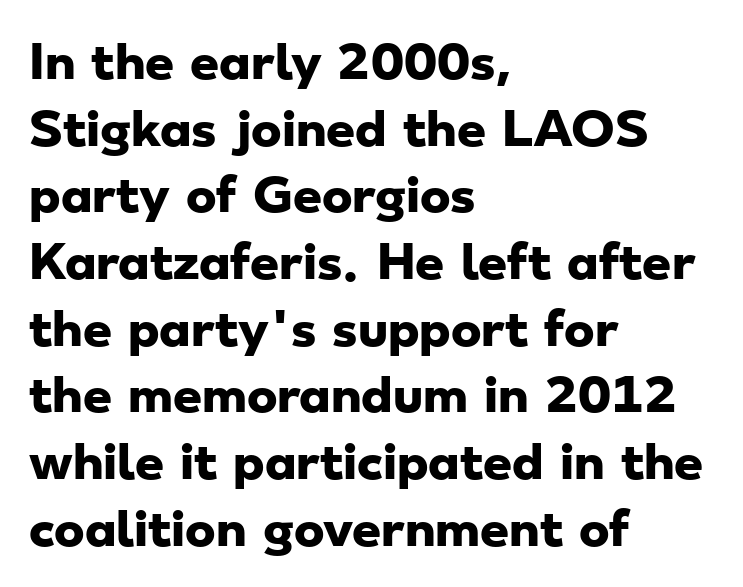
The image shows 46 px heavy, wide sans-serif type; set left-aligned, normal line spacing (1.45x), normal letter spacing, not underlined; low stroke contrast and a small x-height.
